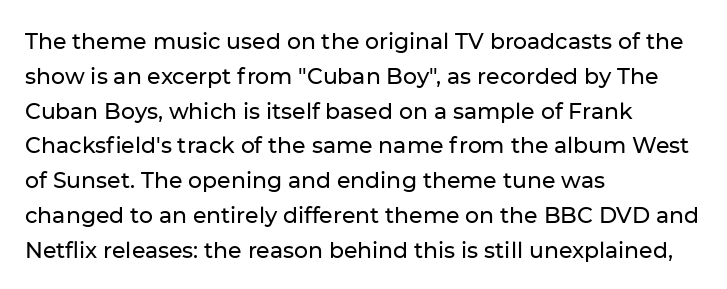
The letters stand straight up with perfectly vertical stems. The strip under each line holds only bare page. Each new line begins a customary step beneath the previous one. Inter-character spacing is left at the font's built-in metrics. The paragraph shown leans on its left margin.
